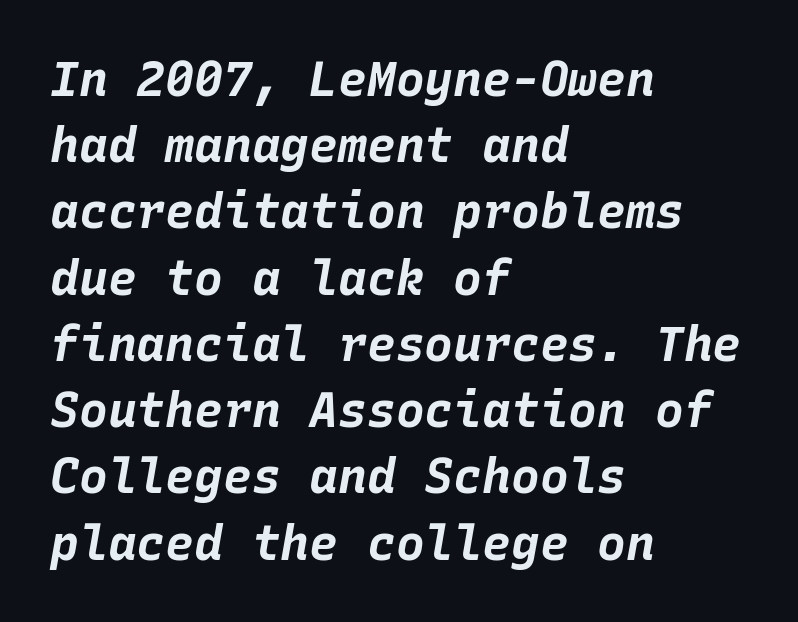
Whoever set this chose a conventional vertical rhythm. An italicized treatment has been applied to the whole sample. The gap between lines stays unmarked. The rendering keeps characters at their native spacing. The typesetting leans heavy: a genuine bold. Do the characters align in a grid? Yes, the font is monospaced.
